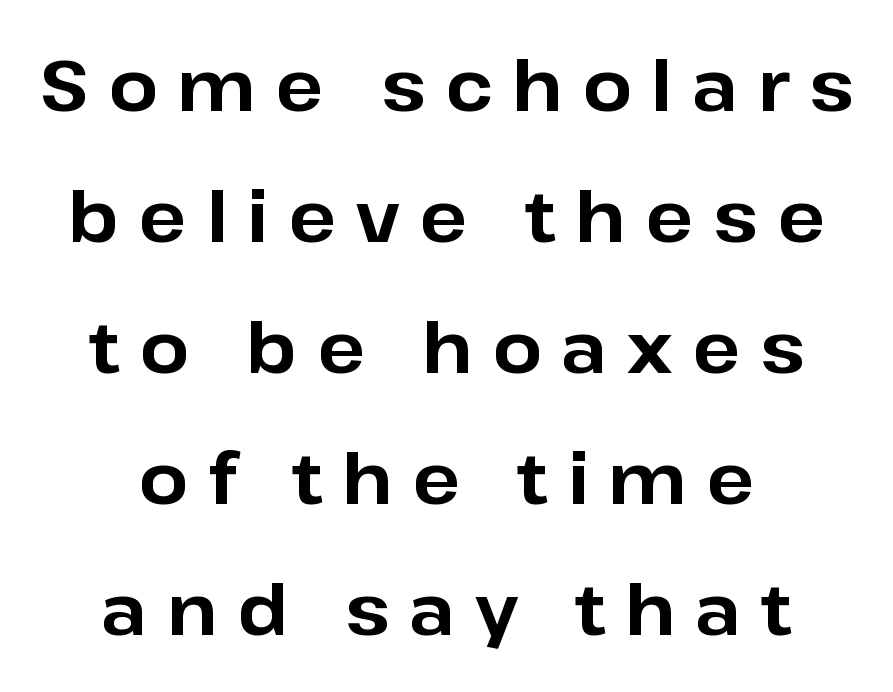
Q: Is the text bold? A: Yes.
Q: Is the text italic (slanted)? A: No, it is upright.
Q: Is the typeface a serif or a sans-serif typeface? A: Sans-serif.
Q: Is the text underlined? A: No.
Q: How is the paragraph aligned? A: Centered.
Q: Is the spacing between letters normal or unusually wide? A: Unusually wide.
Q: Width (condensed, normal, or wide)? A: Normal.
Q: Stroke contrast? A: Low.
Q: x-height? A: Medium.
Q: Monospaced? A: No.
